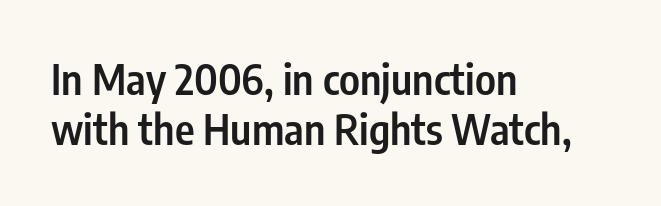
The image shows 42 px semibold, condensed sans-serif type, upright; set left-aligned, line spacing 1.19x, normal letter spacing, not underlined; low stroke contrast and a medium x-height.
